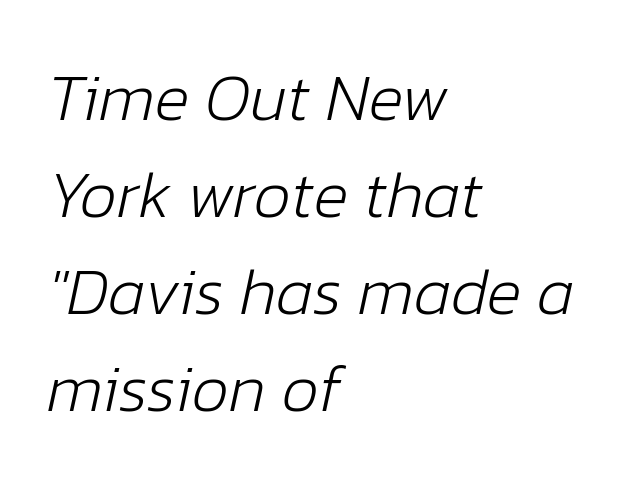
Q: Is the text bold? A: No.
Q: Is the text italic (slanted)? A: Yes, it leans right by about 12 degrees.
Q: Is the text underlined? A: No.
Q: How is the paragraph aligned? A: Left-aligned.
Q: Is the spacing between letters normal or unusually wide? A: Normal.
Q: Is the spacing between lines tight, normal or loose? A: Normal.
Q: Width (condensed, normal, or wide)? A: Normal.
Q: Stroke contrast? A: Low.
Q: x-height? A: Medium.
Q: Monospaced? A: No.
